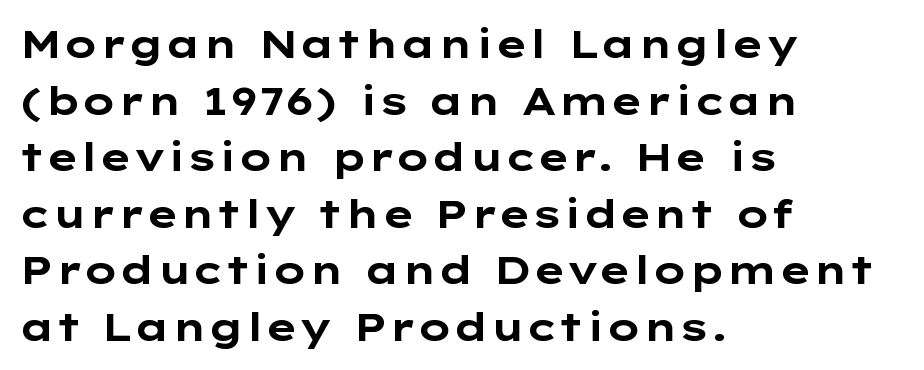
Q: Is the text bold? A: Yes.
Q: Is the text italic (slanted)? A: No, it is upright.
Q: Is the typeface a serif or a sans-serif typeface? A: Sans-serif.
Q: Is the text underlined? A: No.
Q: How is the paragraph aligned? A: Left-aligned.
Q: Is the spacing between letters normal or unusually wide? A: Normal.
Q: Is the spacing between lines tight, normal or loose? A: Normal.
Q: Width (condensed, normal, or wide)? A: Wide.
Q: Stroke contrast? A: Low.
Q: x-height? A: Medium.
Q: Monospaced? A: No.
